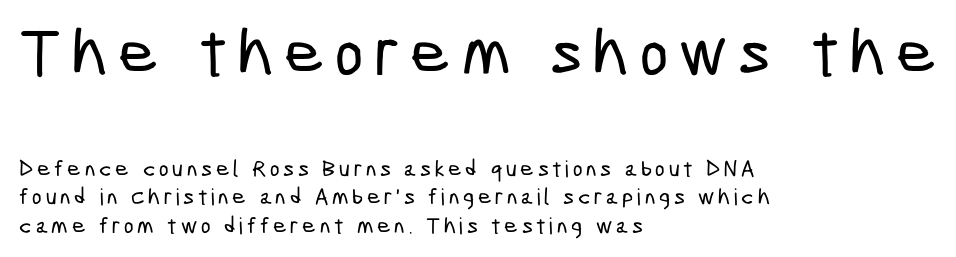
Q: Is the typeface a serif or a sans-serif typeface? A: Sans-serif.
Q: Is the text underlined? A: No.
Q: How is the paragraph aligned? A: Left-aligned.
Q: Which block of text is set in a larger size, the first (top) or the second (bottom)? A: The first (top) one.
Q: Width (condensed, normal, or wide)? A: Condensed.
Q: Stroke contrast? A: Low.
Q: x-height? A: Medium.
Q: Monospaced? A: No.
